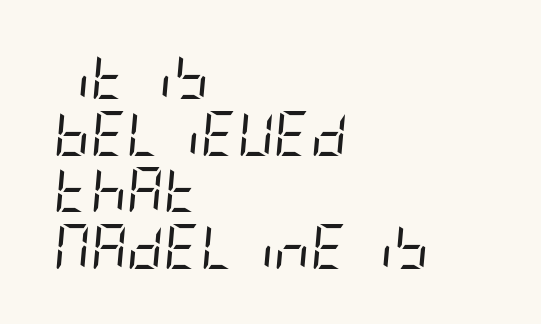
The image shows 45 px regular-weight, condensed type, italic (leaning right); set left-aligned, normal line spacing (1.26x), normal letter spacing, not underlined; low stroke contrast and a large x-height.
